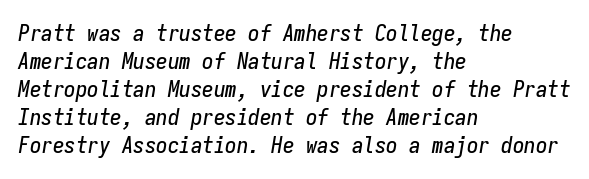
Q: Is the text italic (slanted)? A: Yes, it leans right by about 9 degrees.
Q: Is the text underlined? A: No.
Q: How is the paragraph aligned? A: Left-aligned.
Q: Is the spacing between letters normal or unusually wide? A: Normal.
